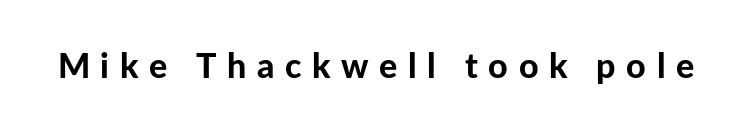
The image shows 34 px bold sans-serif type, upright; set unusually wide letter spacing (+0.31 em), not underlined; low stroke contrast and a medium x-height.
